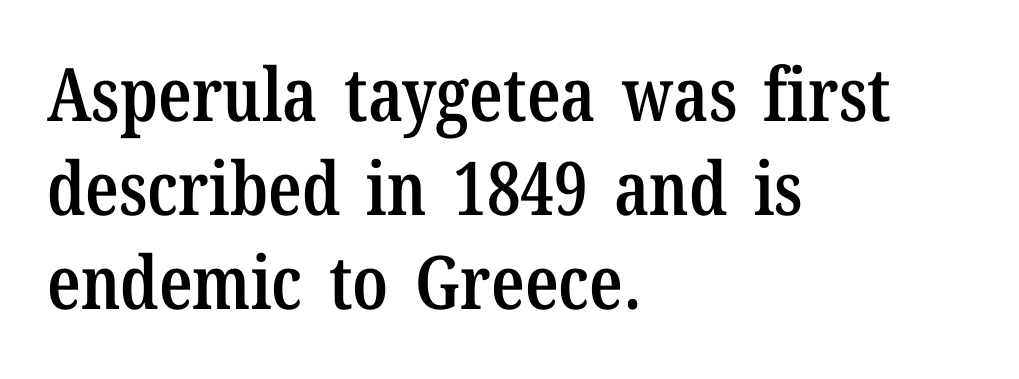
{"serif": "yes", "italic": "no", "bold": "semi", "weight": "semibold", "width": "condensed", "stroke_contrast": "low", "x_height": "medium", "monospaced": "no", "underline": "no", "align": "left", "line_spacing": "normal", "line_spacing_ratio": 1.27, "letter_spacing": "normal", "letter_spacing_em": 0.0, "glyph_px": 74}
